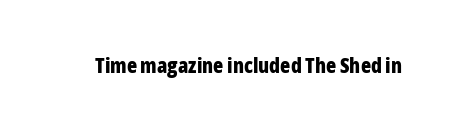
{"italic": "no", "bold": "yes", "underline": "no", "letter_spacing": "normal", "letter_spacing_em": 0.0, "glyph_px": 21}
